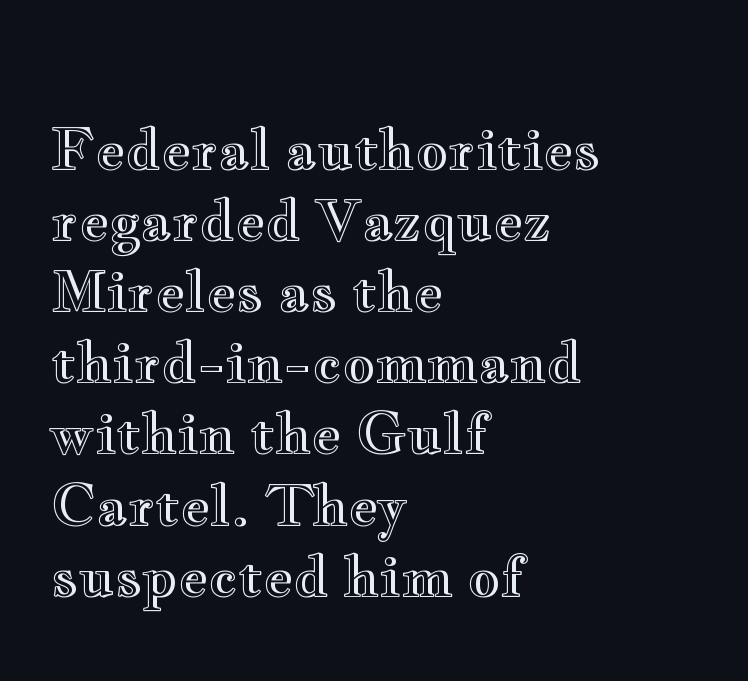
Here the glyphs are tracked normally, forming tight word shapes. No word sits above an underline. The lines sit at an ordinary, default distance from one another. Nope, not italic — everything's standing straight. These lines are rendered in a variable-pitch font. Typeset ragged right — the left edge is the straight one.
